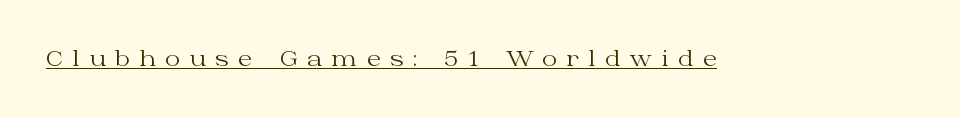
{"italic": "no", "bold": "no", "underline": "yes", "letter_spacing": "wide", "letter_spacing_em": 0.43, "glyph_px": 21}
